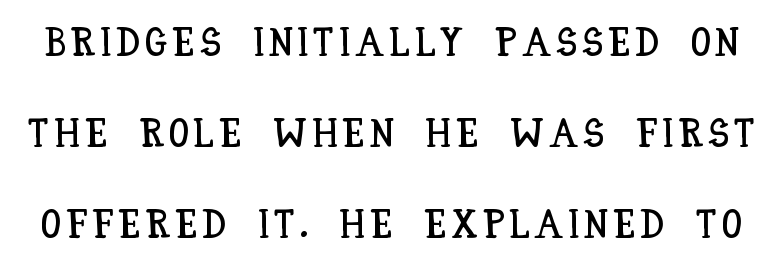
Here the designer chose a conventional face with non-uniform glyph widths. Vertical spacing — loose. No word sits above an underline. The typography opts for an upright posture over an oblique one.
